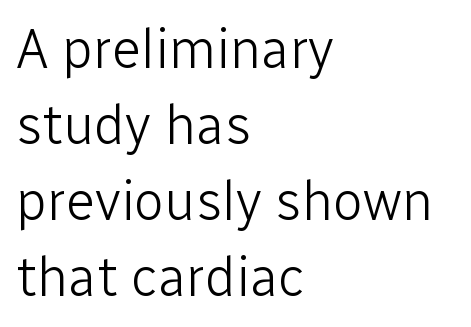
The image shows 55 px light sans-serif type, upright; set left-aligned, normal line spacing (1.38x), normal letter spacing, not underlined; low stroke contrast and a medium x-height.
